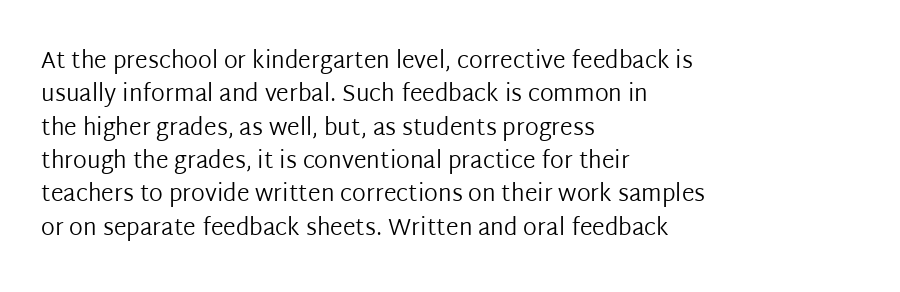
{"italic": "no", "bold": "no", "underline": "no", "align": "left", "line_spacing": "normal", "line_spacing_ratio": 1.45, "letter_spacing": "normal", "letter_spacing_em": 0.0, "glyph_px": 23}
